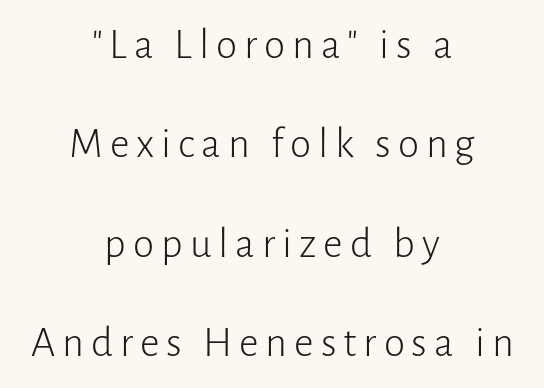
The designer dialed line spacing up above the default. The paragraph shown floats in the horizontal middle. This rendering employs a face without finishing strokes, i.e., a sans-serif. Stems here are at most as thick as an everyday book face. In terms of posture, this sample is upright. Unmarked baselines from the first word to the last.
